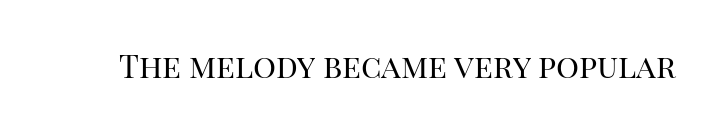
Is the letter spacing exaggerated? No — it looks like the ordinary default. Weight: in the light-to-regular range. The font family rendered here belongs to the serif group. Type without underlining.
